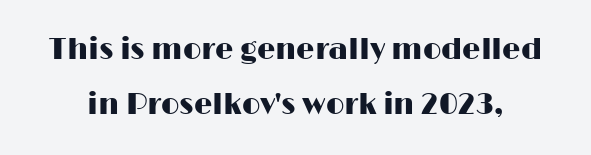
The image shows 29 px wide sans-serif type, upright; set line spacing 1.89x, normal letter spacing, not underlined; high stroke contrast and a medium x-height.
